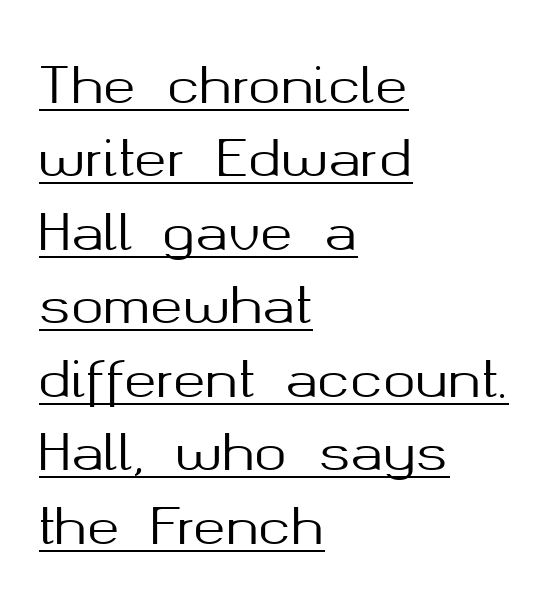
{"serif": "no", "italic": "no", "width": "normal", "stroke_contrast": "medium", "x_height": "medium", "monospaced": "no", "underline": "yes", "align": "left", "line_spacing": "normal", "line_spacing_ratio": 1.5, "letter_spacing": "normal", "letter_spacing_em": 0.0, "glyph_px": 49}
